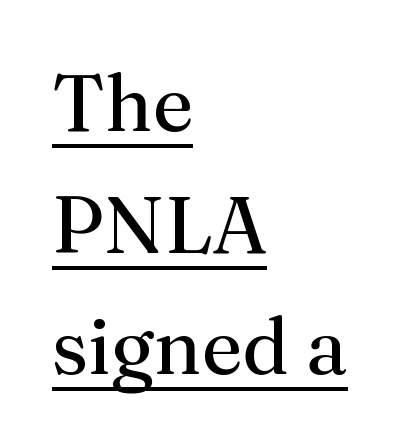
Varying glyph widths throughout — classic text-font behaviour. The letters look calm and open, with moderate or lighter stems. These lines were composed using upright roman letters. The lines sit at an ordinary, default distance from one another. The horizontal fit of the characters is conventional and even.
